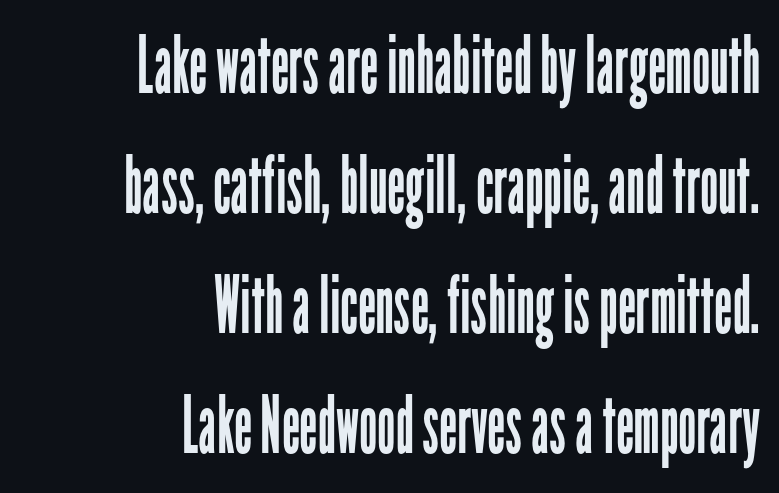
{"serif": "no", "italic": "no", "bold": "no", "weight": "regular", "width": "condensed", "stroke_contrast": "low", "x_height": "medium", "monospaced": "no", "underline": "no", "align": "right", "line_spacing": "normal", "line_spacing_ratio": 1.5, "letter_spacing": "normal", "letter_spacing_em": 0.0, "glyph_px": 80}
